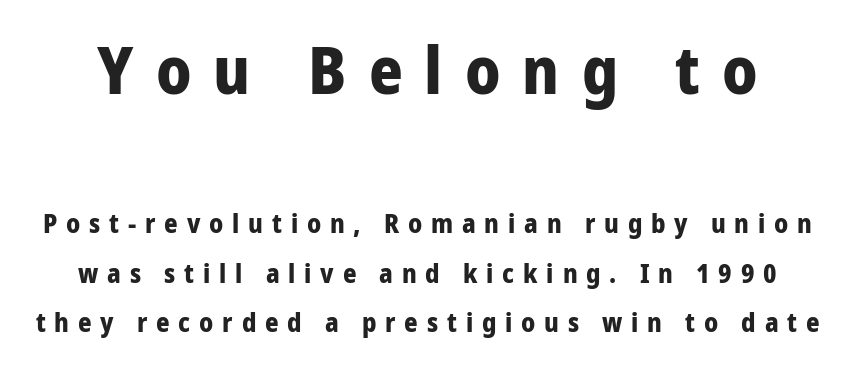
{"serif": "no", "italic": "no", "bold": "yes", "weight": "bold", "width": "normal", "stroke_contrast": "low", "x_height": "medium", "monospaced": "no", "underline": "no", "line_spacing": "loose", "line_spacing_ratio": 1.9, "letter_spacing": "wide", "letter_spacing_em": 0.34, "larger_block": "first", "size_ratio": 2.5, "glyph_px": 65}
